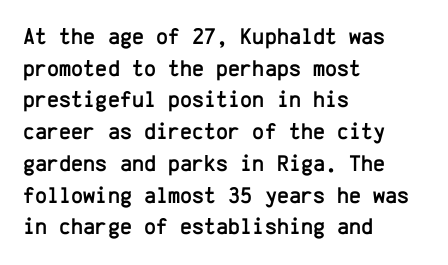
{"italic": "no", "underline": "no", "align": "left", "line_spacing": "normal", "line_spacing_ratio": 1.38, "letter_spacing": "normal", "letter_spacing_em": 0.0, "glyph_px": 23}
